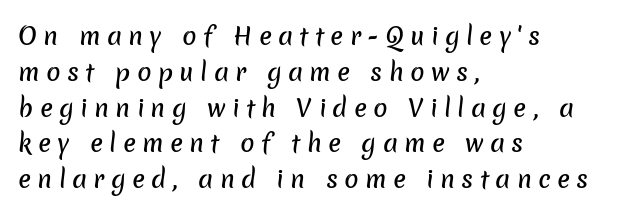
Q: Is the text underlined? A: No.
Q: How is the paragraph aligned? A: Left-aligned.
Q: Is the spacing between letters normal or unusually wide? A: Unusually wide.
Q: Is the spacing between lines tight, normal or loose? A: Normal.
